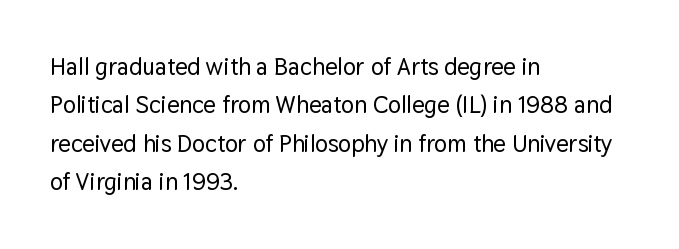
Q: Is the text italic (slanted)? A: No, it is upright.
Q: Is the text underlined? A: No.
Q: How is the paragraph aligned? A: Left-aligned.
Q: Is the spacing between letters normal or unusually wide? A: Normal.
Q: Is the spacing between lines tight, normal or loose? A: Normal.
